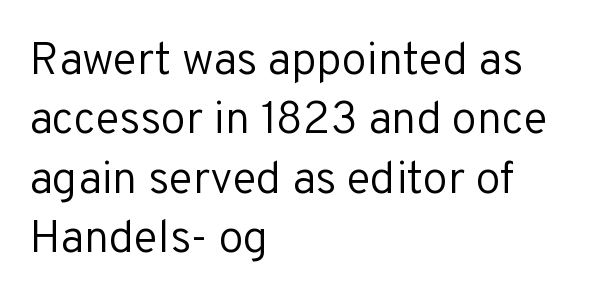
Q: Is the text bold? A: No.
Q: Is the text italic (slanted)? A: No, it is upright.
Q: Is the typeface a serif or a sans-serif typeface? A: Sans-serif.
Q: Is the text underlined? A: No.
Q: How is the paragraph aligned? A: Left-aligned.
Q: Is the spacing between letters normal or unusually wide? A: Normal.
Q: Is the spacing between lines tight, normal or loose? A: Normal.
Q: Width (condensed, normal, or wide)? A: Normal.
Q: Stroke contrast? A: Low.
Q: x-height? A: Medium.
Q: Monospaced? A: No.
